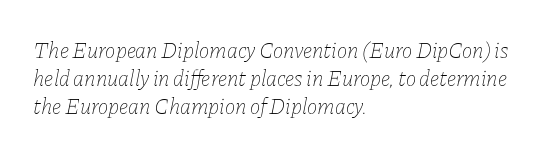
Just letters on the line, the space beneath them empty. The rag falls on the right side of this text block. Caption: standard tracking, unaltered. The passage shown leans; its letterforms are oblique.
